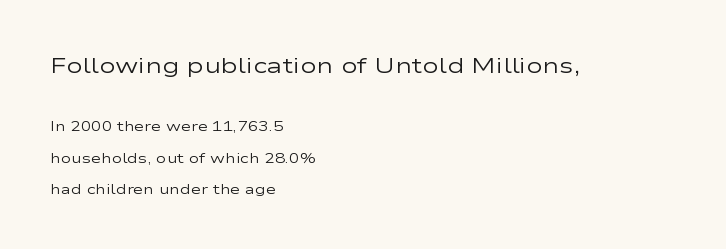
Where is the straight margin? On the left. Compared with typical paragraphs, the rows here are farther apart. Does the bottom block carry the larger type? No, the top block does. The space directly below the letters is spotless.
